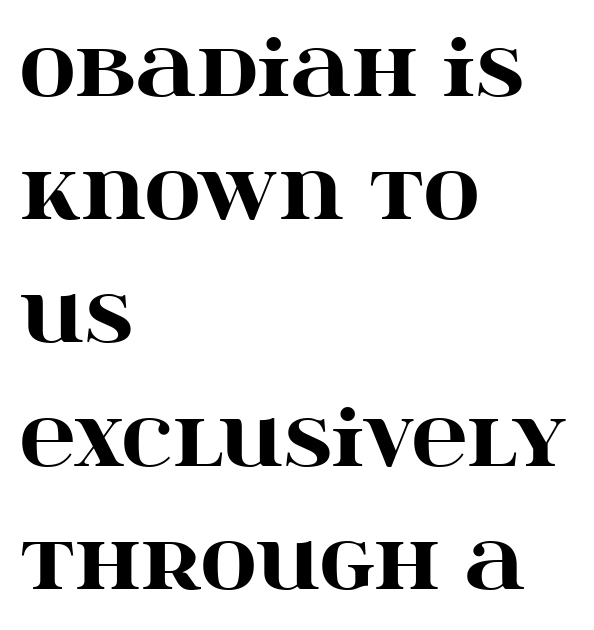
Evenly set lines give the paragraph a standard silhouette. Do the letters lean? They stand straight. You could not count columns in this text — the font is proportionally spaced. The face used here is seriffed, in the tradition of book romans.
